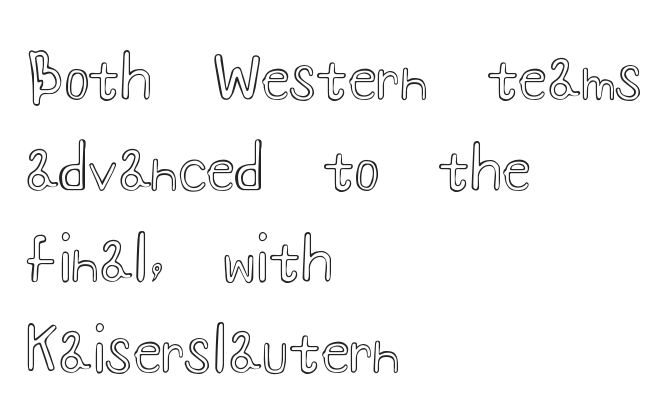
{"italic": "no", "width": "wide", "x_height": "small", "monospaced": "no", "underline": "no", "align": "left", "line_spacing": "normal", "line_spacing_ratio": 1.54, "letter_spacing": "normal", "letter_spacing_em": 0.0, "glyph_px": 59}
